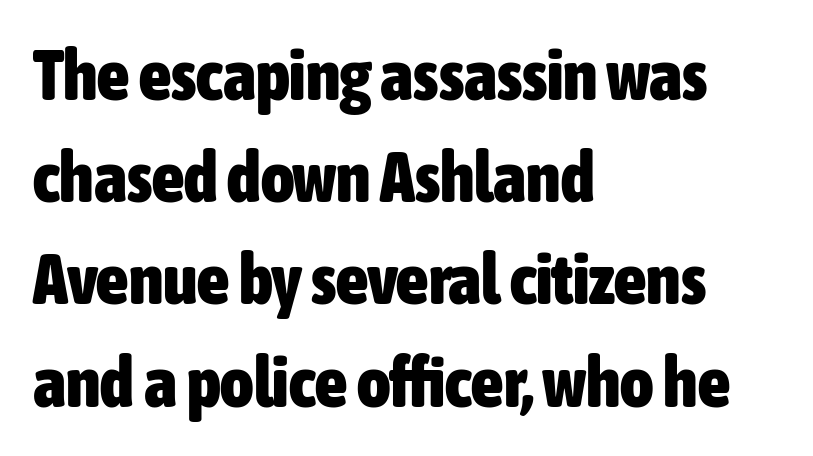
The image shows 71 px heavy, condensed sans-serif type, upright; set left-aligned, normal line spacing (1.44x), normal letter spacing, not underlined; low stroke contrast and a medium x-height.
